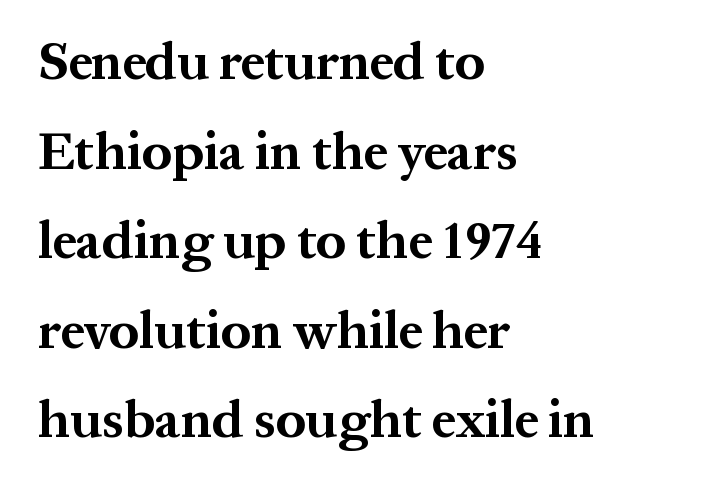
Q: Is the text bold? A: Yes.
Q: Is the text italic (slanted)? A: No, it is upright.
Q: Is the typeface a serif or a sans-serif typeface? A: Serif.
Q: Is the text underlined? A: No.
Q: How is the paragraph aligned? A: Left-aligned.
Q: Is the spacing between letters normal or unusually wide? A: Normal.
Q: Is the spacing between lines tight, normal or loose? A: Normal.
Q: Width (condensed, normal, or wide)? A: Normal.
Q: Stroke contrast? A: Medium.
Q: x-height? A: Medium.
Q: Monospaced? A: No.
